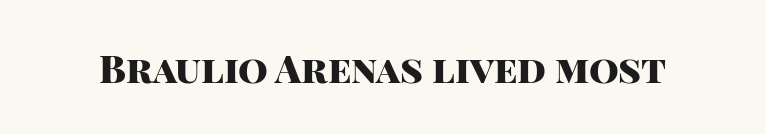
The image shows 38 px heavy sans-serif type, upright; set normal letter spacing, not underlined; high stroke contrast and a large x-height.
